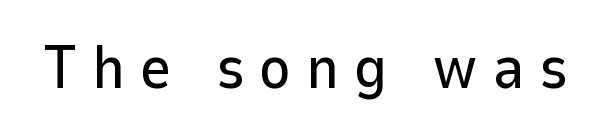
{"serif": "no", "italic": "no", "width": "normal", "stroke_contrast": "low", "x_height": "medium", "monospaced": "no", "underline": "no", "letter_spacing": "wide", "letter_spacing_em": 0.24, "glyph_px": 61}
